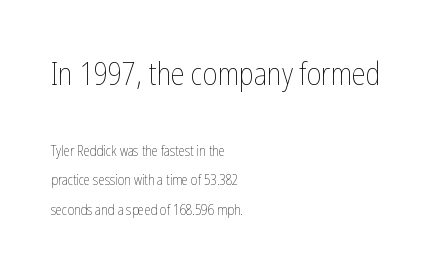
Q: Is the text bold? A: No.
Q: Is the text italic (slanted)? A: No, it is upright.
Q: Is the text underlined? A: No.
Q: How is the paragraph aligned? A: Left-aligned.
Q: Is the spacing between letters normal or unusually wide? A: Normal.
Q: Is the spacing between lines tight, normal or loose? A: Loose.
Q: Which block of text is set in a larger size, the first (top) or the second (bottom)? A: The first (top) one.
Q: Width (condensed, normal, or wide)? A: Condensed.
Q: Stroke contrast? A: Low.
Q: x-height? A: Medium.
Q: Monospaced? A: No.
